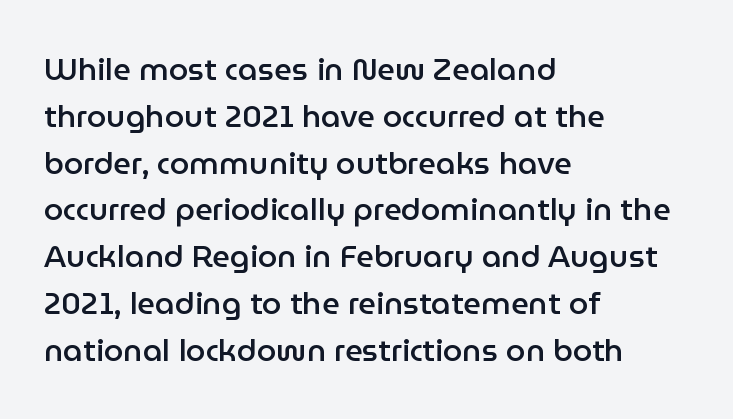
Q: Is the text bold? A: Semi-bold.
Q: Is the text italic (slanted)? A: No, it is upright.
Q: Is the typeface a serif or a sans-serif typeface? A: Sans-serif.
Q: Is the text underlined? A: No.
Q: How is the paragraph aligned? A: Left-aligned.
Q: Is the spacing between letters normal or unusually wide? A: Normal.
Q: Is the spacing between lines tight, normal or loose? A: Normal.
Q: Width (condensed, normal, or wide)? A: Normal.
Q: Stroke contrast? A: Low.
Q: x-height? A: Medium.
Q: Monospaced? A: No.
